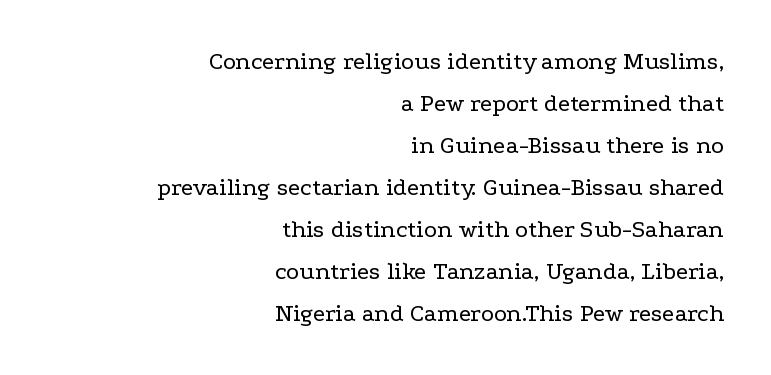
{"italic": "no", "bold": "no", "underline": "no", "align": "right", "line_spacing": "normal", "line_spacing_ratio": 1.68, "letter_spacing": "normal", "letter_spacing_em": 0.0, "glyph_px": 25}
